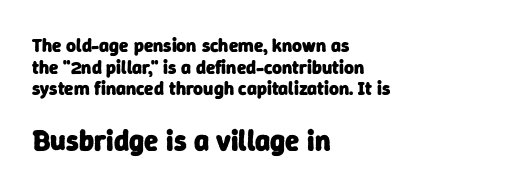
{"serif": "no", "bold": "yes", "weight": "heavy", "width": "normal", "stroke_contrast": "low", "x_height": "medium", "monospaced": "no", "underline": "no", "align": "left", "line_spacing": "tight", "line_spacing_ratio": 1.14, "letter_spacing": "normal", "letter_spacing_em": 0.0, "larger_block": "second", "size_ratio": 1.53, "glyph_px": 29}
